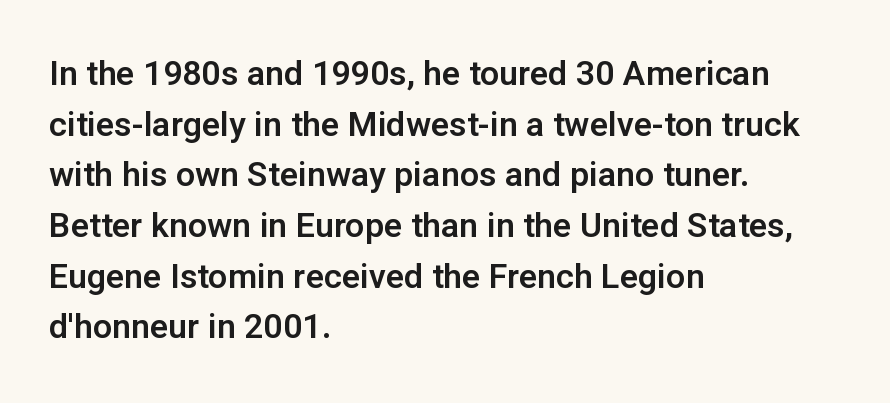
The image shows 34 px sans-serif type, upright; set left-aligned, normal line spacing (1.49x), normal letter spacing, not underlined; low stroke contrast and a medium x-height.
